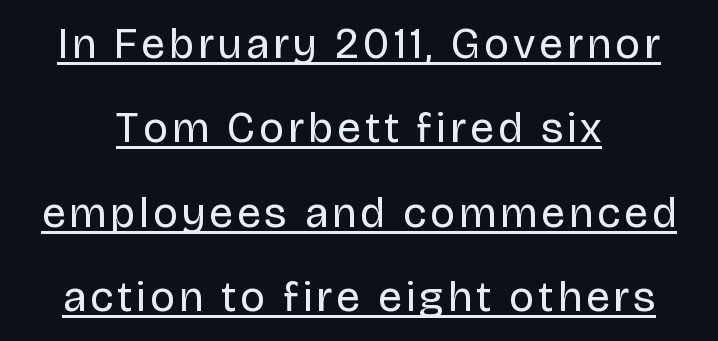
Q: Is the text bold? A: No.
Q: Is the text italic (slanted)? A: No, it is upright.
Q: Is the typeface a serif or a sans-serif typeface? A: Sans-serif.
Q: Is the text underlined? A: Yes.
Q: How is the paragraph aligned? A: Centered.
Q: Is the spacing between lines tight, normal or loose? A: Loose.
Q: Width (condensed, normal, or wide)? A: Normal.
Q: Stroke contrast? A: Low.
Q: x-height? A: Large.
Q: Monospaced? A: No.
